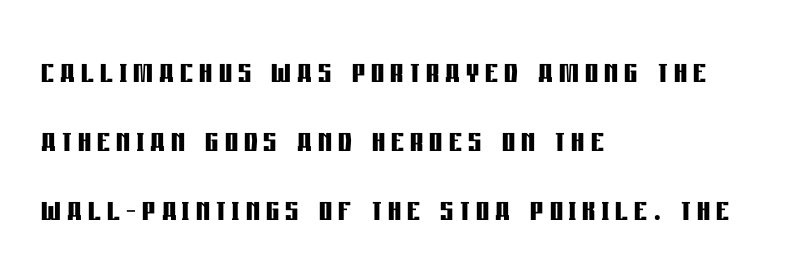
{"serif": "no", "italic": "no", "bold": "yes", "weight": "semibold", "width": "condensed", "stroke_contrast": "low", "x_height": "large", "monospaced": "no", "underline": "no", "align": "left", "line_spacing": "normal", "line_spacing_ratio": 1.68, "glyph_px": 41}
